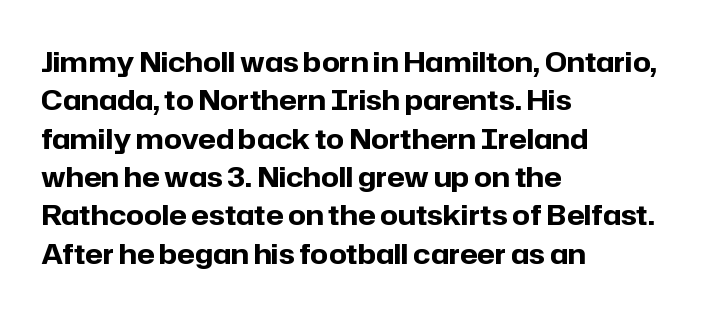
The sample has been set heavy, in full bold. Regarding leading, the lines here are spaced in the standard way. Posture: straight, roman, zero tilt. Line beginnings align vertically; line endings do not. Characters follow at the spacing the type designer built in. Underlining? Definitely not there.
